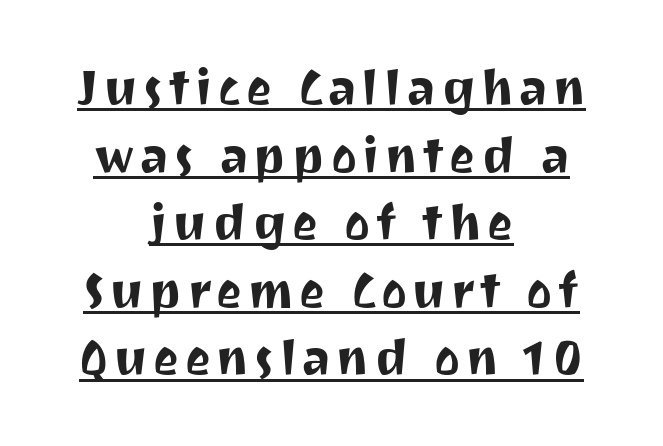
Q: Is the text italic (slanted)? A: No, it is upright.
Q: Is the typeface a serif or a sans-serif typeface? A: Sans-serif.
Q: Is the text underlined? A: Yes.
Q: How is the paragraph aligned? A: Centered.
Q: Is the spacing between lines tight, normal or loose? A: Normal.
Q: Width (condensed, normal, or wide)? A: Normal.
Q: Stroke contrast? A: Medium.
Q: x-height? A: Medium.
Q: Monospaced? A: No.
